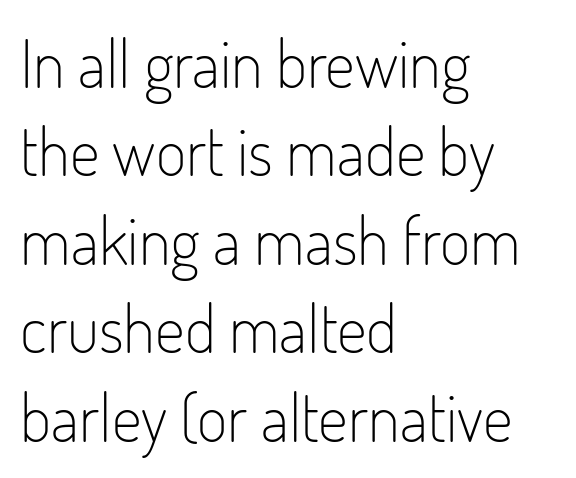
The image shows 66 px light, condensed sans-serif type, upright; set left-aligned, normal line spacing (1.34x), normal letter spacing, not underlined; low stroke contrast and a small x-height.
